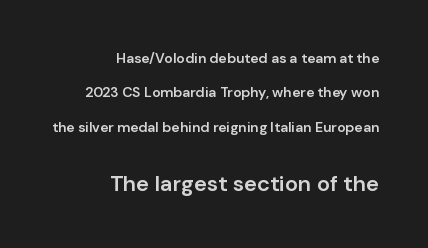
{"italic": "no", "bold": "semi", "underline": "no", "align": "right", "line_spacing": "loose", "line_spacing_ratio": 2.45, "letter_spacing": "normal", "letter_spacing_em": 0.0, "larger_block": "second", "size_ratio": 1.57, "glyph_px": 22}
